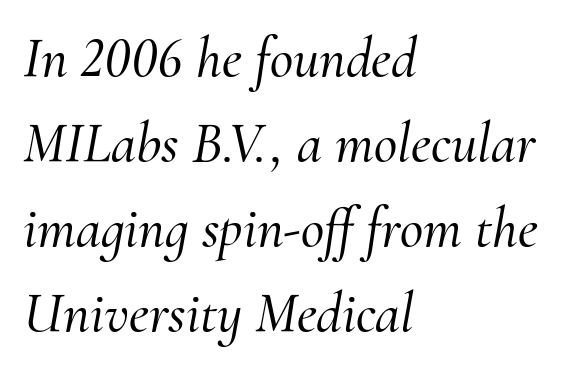
A typesetter would call this leading conventional body-copy spacing. These lines are rendered in a variable-pitch font. Font category for this specimen: serif. Rendered with sloped, italic letterforms.
